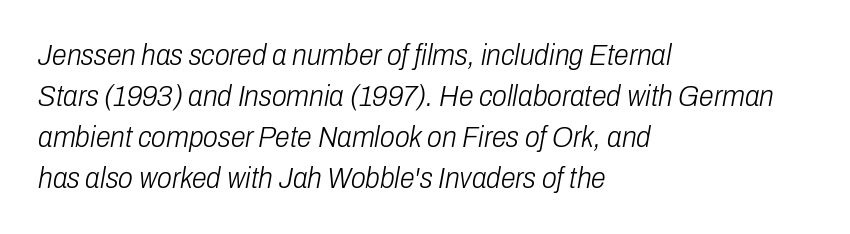
Short note: letters normally spaced. The paragraph has a hard left edge and a soft right edge. Check the space under the baseline: it is left empty. These glyphs show unthickened strokes, regular width or finer.
